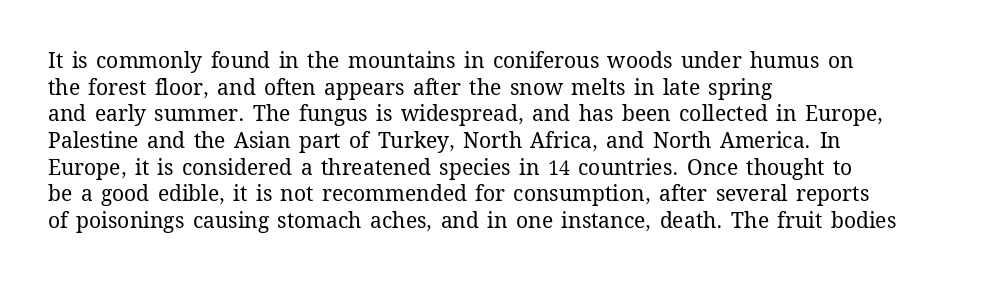
Q: Is the text bold? A: No.
Q: Is the text italic (slanted)? A: No, it is upright.
Q: Is the text underlined? A: No.
Q: How is the paragraph aligned? A: Left-aligned.
Q: Is the spacing between letters normal or unusually wide? A: Normal.
Q: Is the spacing between lines tight, normal or loose? A: Normal.
